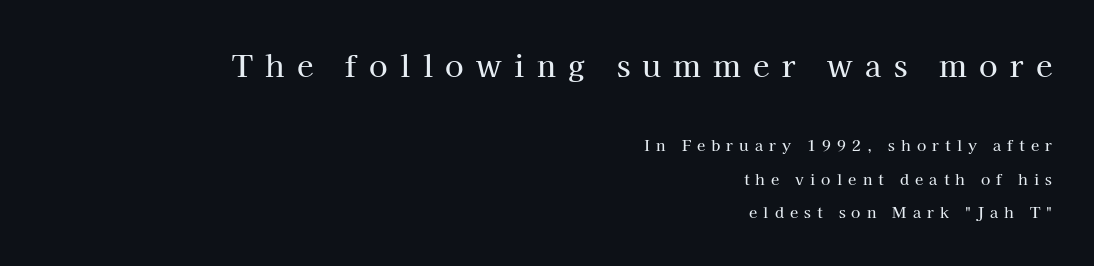
{"serif": "yes", "italic": "no", "width": "normal", "stroke_contrast": "high", "x_height": "medium", "monospaced": "no", "underline": "no", "align": "right", "line_spacing": "loose", "line_spacing_ratio": 2.24, "letter_spacing": "wide", "letter_spacing_em": 0.41, "larger_block": "first", "size_ratio": 2.0, "glyph_px": 30}
